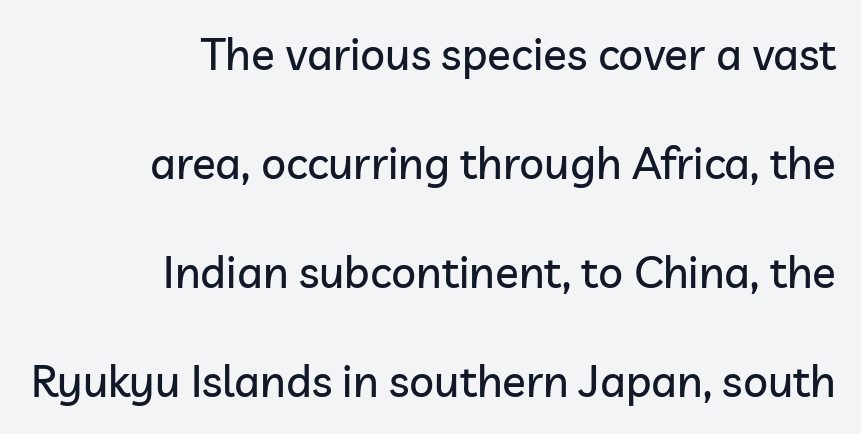
Type style note: lacks serifs. Right-aligned paragraph, ragged on the left. It's the straight-up-and-down kind of type. Spacing between characters is what you'd get straight out of the box.
